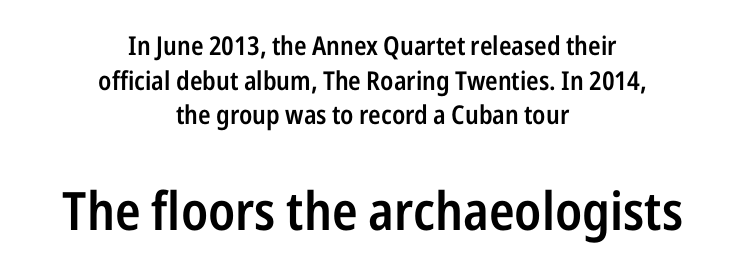
The image shows 53 px semibold, condensed sans-serif type, upright; set centered, normal line spacing (1.33x), normal letter spacing, not underlined; the second (bottom) block is 2.04x larger; low stroke contrast and a medium x-height.
